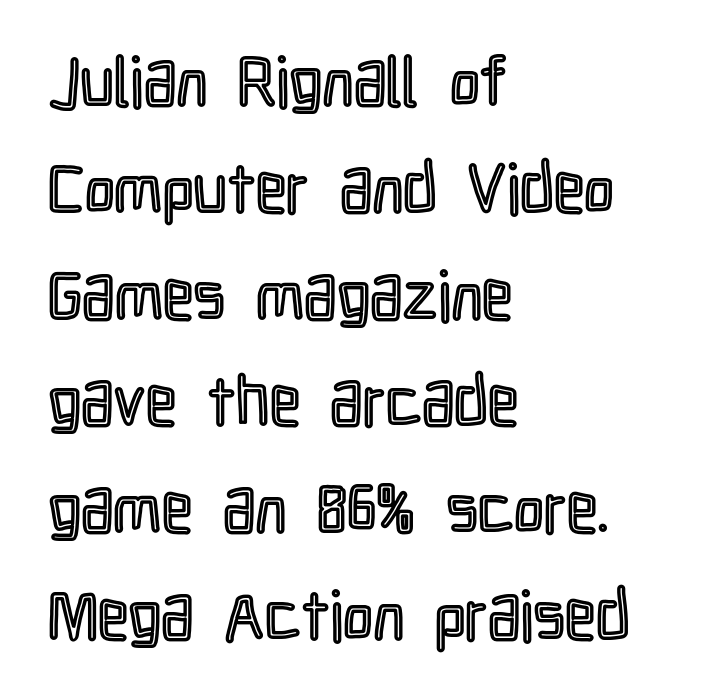
All the whitespace from short lines collects on the right. Posture: upright roman. The rows are spaced the way most documents space them. The space beneath each line is pristine and unruled. The rendering uses natural spacing where letterforms have individual widths.
